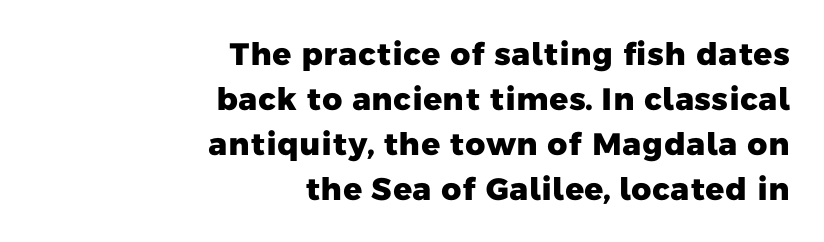
The image shows 31 px heavy sans-serif type; set right-aligned, normal line spacing (1.45x), normal letter spacing, not underlined; low stroke contrast and a medium x-height.
